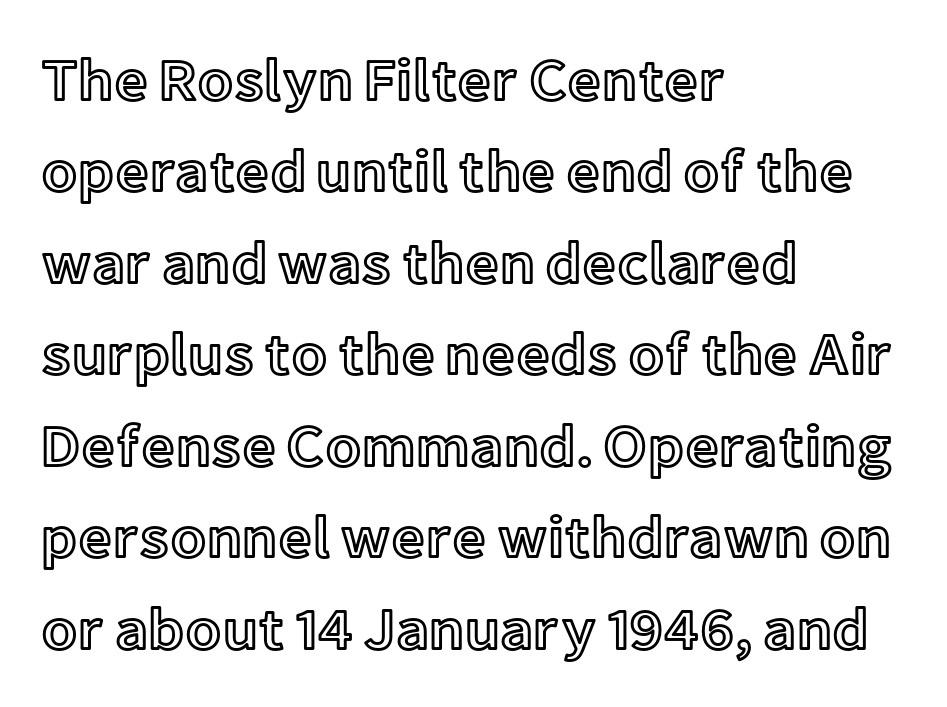
The image shows 59 px text type, upright; set left-aligned, normal line spacing (1.55x), normal letter spacing, not underlined; a medium x-height.
